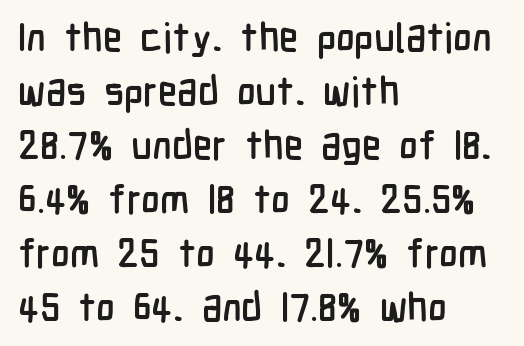
The letters advance in unequal steps, a hallmark of proportional type. A student would call this left alignment; a typographer would say flush left, rag right. The rendering shows plain stroke endings on the letterforms — a sans-serif design. Regular leading. Only glyphs here, with clear space below each row.
